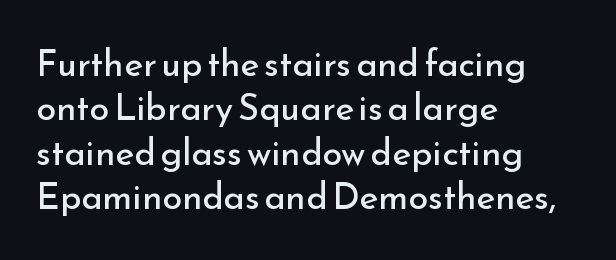
Q: Is the text bold? A: No.
Q: Is the text italic (slanted)? A: No, it is upright.
Q: Is the typeface a serif or a sans-serif typeface? A: Sans-serif.
Q: Is the text underlined? A: No.
Q: How is the paragraph aligned? A: Left-aligned.
Q: Is the spacing between letters normal or unusually wide? A: Normal.
Q: Width (condensed, normal, or wide)? A: Normal.
Q: Stroke contrast? A: Low.
Q: x-height? A: Small.
Q: Monospaced? A: No.
